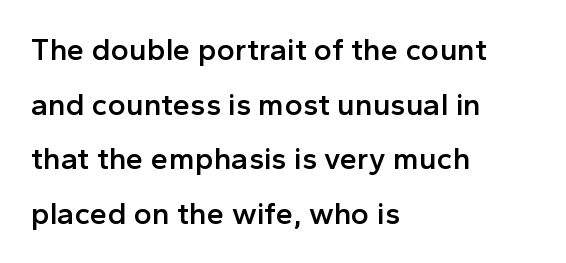
Q: Is the text bold? A: Semi-bold.
Q: Is the text italic (slanted)? A: No, it is upright.
Q: Is the typeface a serif or a sans-serif typeface? A: Sans-serif.
Q: Is the text underlined? A: No.
Q: How is the paragraph aligned? A: Left-aligned.
Q: Is the spacing between letters normal or unusually wide? A: Normal.
Q: Width (condensed, normal, or wide)? A: Normal.
Q: x-height? A: Medium.
Q: Monospaced? A: No.
